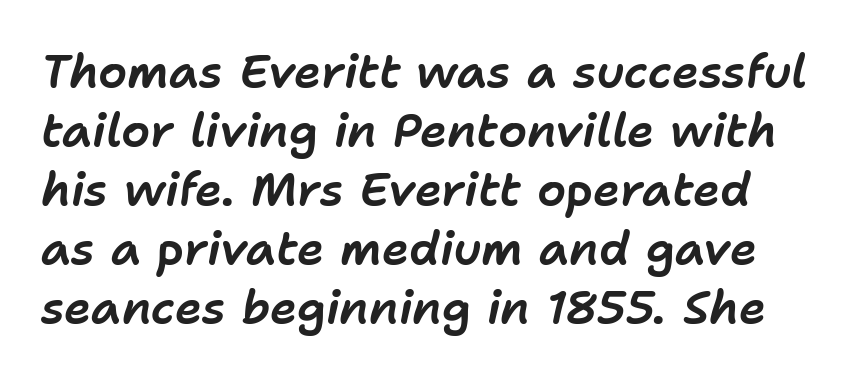
Q: Is the text italic (slanted)? A: Yes, it leans right by about 11 degrees.
Q: Is the text underlined? A: No.
Q: Is the spacing between letters normal or unusually wide? A: Normal.
Q: Is the spacing between lines tight, normal or loose? A: Normal.
Q: Width (condensed, normal, or wide)? A: Normal.
Q: Stroke contrast? A: Low.
Q: x-height? A: Medium.
Q: Monospaced? A: No.
